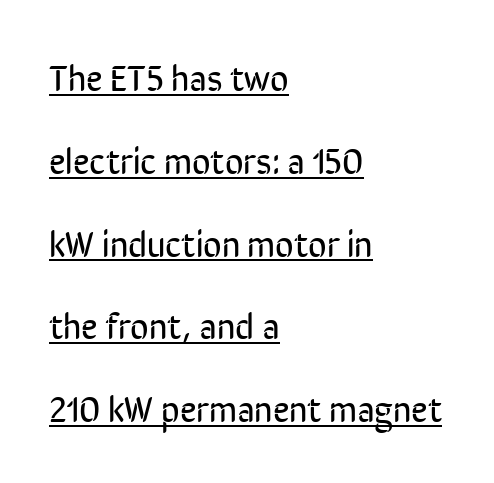
The image shows 36 px regular-weight, condensed sans-serif type, upright; set left-aligned, loose line spacing (2.3x), normal letter spacing, underlined; low stroke contrast and a medium x-height.
